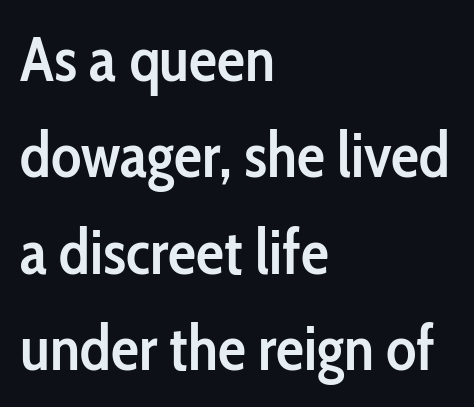
Q: Is the text bold? A: Semi-bold.
Q: Is the text italic (slanted)? A: No, it is upright.
Q: Is the typeface a serif or a sans-serif typeface? A: Sans-serif.
Q: Is the text underlined? A: No.
Q: How is the paragraph aligned? A: Left-aligned.
Q: Is the spacing between letters normal or unusually wide? A: Normal.
Q: Is the spacing between lines tight, normal or loose? A: Normal.
Q: Width (condensed, normal, or wide)? A: Condensed.
Q: Stroke contrast? A: Low.
Q: x-height? A: Medium.
Q: Monospaced? A: No.
